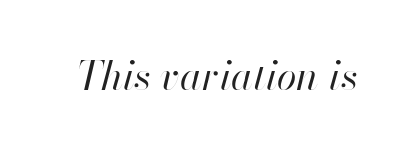
The image shows 40 px regular-weight type, italic (leaning right); set normal letter spacing, not underlined; high stroke contrast and a small x-height.
